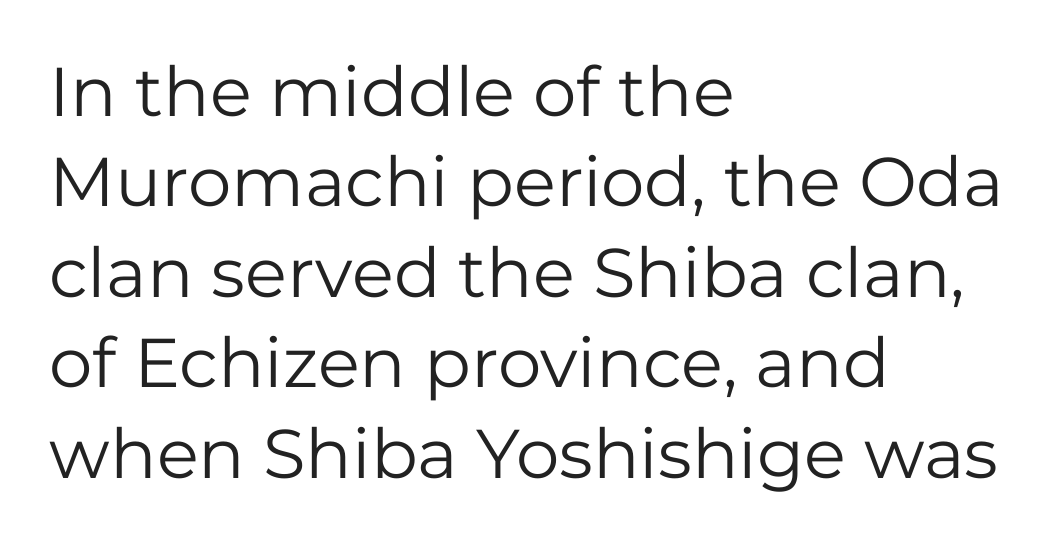
{"serif": "no", "italic": "no", "bold": "no", "weight": "regular", "width": "normal", "stroke_contrast": "low", "x_height": "medium", "monospaced": "no", "underline": "no", "align": "left", "line_spacing": "normal", "line_spacing_ratio": 1.31, "letter_spacing": "normal", "letter_spacing_em": 0.0, "glyph_px": 69}
